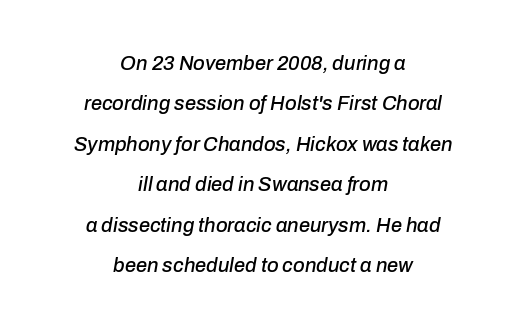
Q: Is the text italic (slanted)? A: Yes, it leans right by about 10 degrees.
Q: Is the text underlined? A: No.
Q: How is the paragraph aligned? A: Centered.
Q: Is the spacing between letters normal or unusually wide? A: Normal.
Q: Is the spacing between lines tight, normal or loose? A: Loose.
